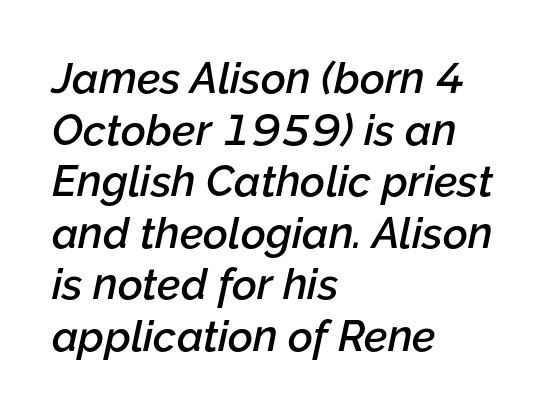
Emphasis by weight is partial: semibold. The letters advance in unequal steps, a hallmark of proportional type. All the whitespace from short lines collects on the right. Characters are canted at an angle relative to the baseline's perpendicular. The passage shown is not underscored anywhere. The gaps between neighbouring characters are ordinary and unremarkable.
